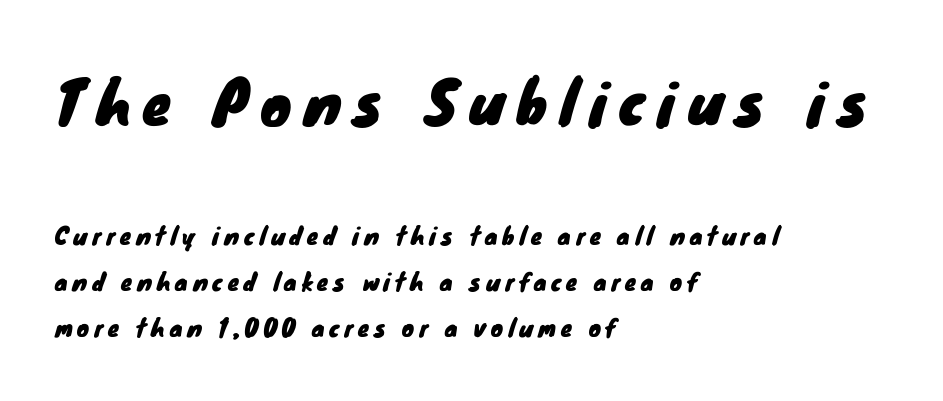
The image shows 58 px sans-serif type; set left-aligned, loose line spacing (2.0x), unusually wide letter spacing (+0.21 em), not underlined; the first (top) block is 2.52x larger; low stroke contrast and a small x-height.
